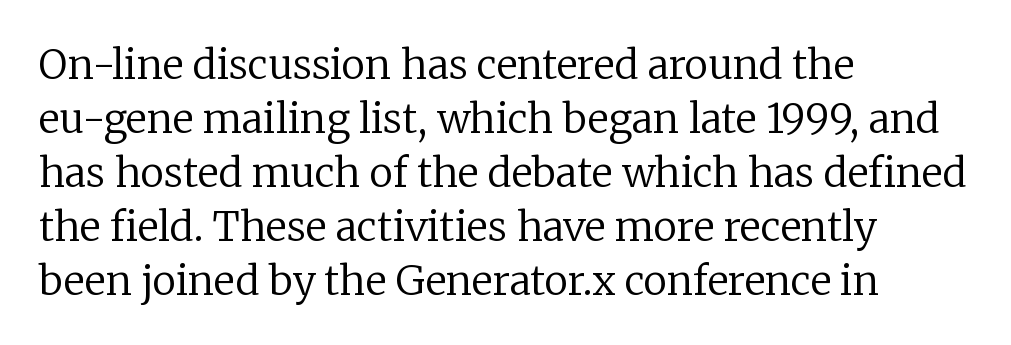
Nothing unusual about the tracking: characters are spaced as the font intends. Line starts are locked; line ends wander. A typesetter would call this proportional, since set widths differ per character. Is this a sans? No — the strokes have serifs. This sample keeps an unexceptional amount of space between lines.
